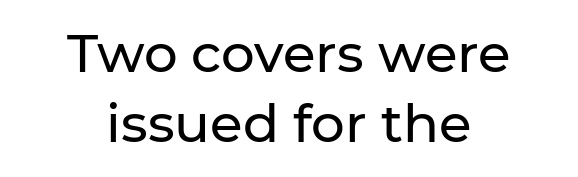
{"serif": "no", "italic": "no", "width": "normal", "stroke_contrast": "low", "x_height": "medium", "monospaced": "no", "underline": "no", "align": "center", "line_spacing": "normal", "line_spacing_ratio": 1.33, "letter_spacing": "normal", "letter_spacing_em": 0.0, "glyph_px": 53}
